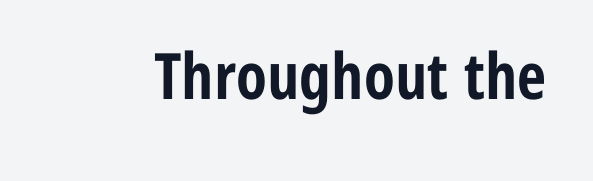
The image shows 64 px bold, condensed sans-serif type, upright; set normal letter spacing, not underlined; low stroke contrast and a medium x-height.
